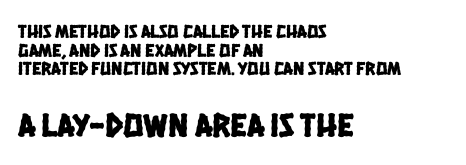
The image shows 34 px condensed sans-serif type; set left-aligned, tight line spacing (0.98x), normal letter spacing, not underlined; the second (bottom) block is 1.79x larger; low stroke contrast and a large x-height.
